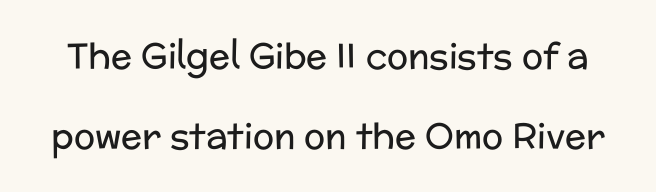
A bare baseline throughout the passage. Spacing between characters is what you'd get straight out of the box. What kind of face is this? One without serifs — a sans. The block of text is sparse from top to bottom, with ample space between rows. The letters stand straight up with perfectly vertical stems.
